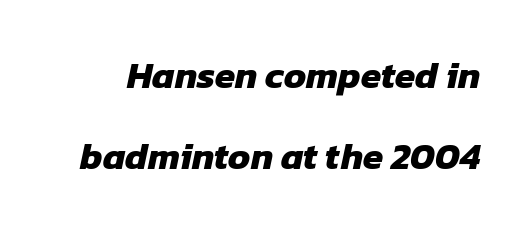
{"serif": "no", "bold": "yes", "weight": "heavy", "width": "normal", "stroke_contrast": "low", "x_height": "medium", "monospaced": "no", "underline": "no", "line_spacing": "loose", "line_spacing_ratio": 2.2, "letter_spacing": "normal", "letter_spacing_em": 0.0, "glyph_px": 37}
